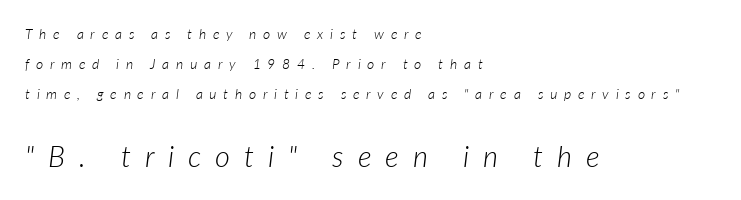
{"italic": "yes", "lean": "right", "slant_degrees": 7, "bold": "no", "weight": "light", "width": "normal", "stroke_contrast": "low", "x_height": "medium", "monospaced": "no", "underline": "no", "align": "left", "line_spacing": "loose", "line_spacing_ratio": 2.14, "letter_spacing": "wide", "letter_spacing_em": 0.48, "larger_block": "second", "size_ratio": 2.07, "glyph_px": 29}
